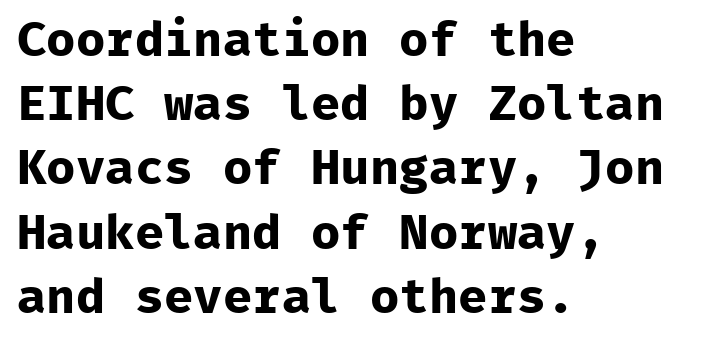
Q: Is the text bold? A: Yes.
Q: Is the text italic (slanted)? A: No, it is upright.
Q: Is the typeface a serif or a sans-serif typeface? A: Sans-serif.
Q: Is the text underlined? A: No.
Q: How is the paragraph aligned? A: Left-aligned.
Q: Is the spacing between letters normal or unusually wide? A: Normal.
Q: Is the spacing between lines tight, normal or loose? A: Normal.
Q: Width (condensed, normal, or wide)? A: Normal.
Q: Stroke contrast? A: Low.
Q: x-height? A: Medium.
Q: Monospaced? A: Yes.
